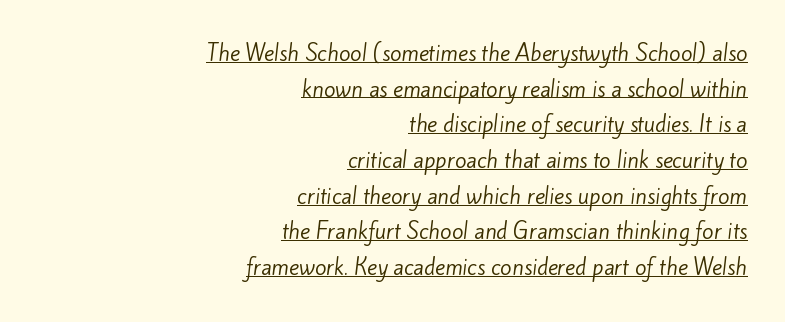
The image shows 21 px text type; set right-aligned, normal line spacing (1.7x), normal letter spacing, underlined.
